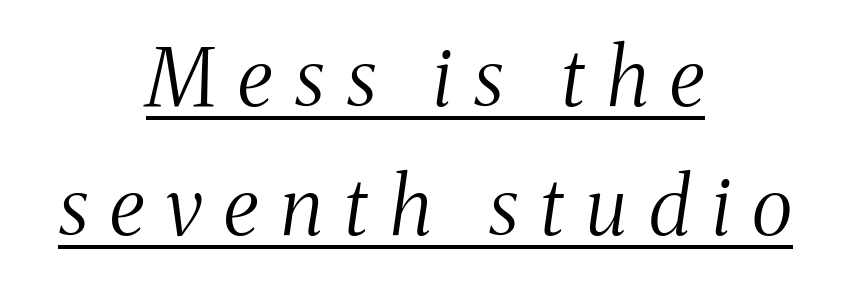
{"serif": "yes", "italic": "yes", "lean": "right", "slant_degrees": 8, "bold": "no", "weight": "light", "width": "condensed", "stroke_contrast": "medium", "x_height": "medium", "monospaced": "no", "underline": "yes", "align": "center", "line_spacing": "normal", "line_spacing_ratio": 1.63, "letter_spacing": "wide", "letter_spacing_em": 0.28, "glyph_px": 79}
